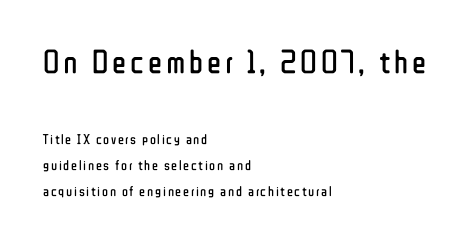
Q: Is the text bold? A: No.
Q: Is the text italic (slanted)? A: No, it is upright.
Q: Is the typeface a serif or a sans-serif typeface? A: Sans-serif.
Q: Is the text underlined? A: No.
Q: How is the paragraph aligned? A: Left-aligned.
Q: Which block of text is set in a larger size, the first (top) or the second (bottom)? A: The first (top) one.
Q: Width (condensed, normal, or wide)? A: Condensed.
Q: Stroke contrast? A: Low.
Q: x-height? A: Medium.
Q: Monospaced? A: No.
